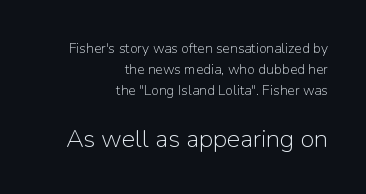
The typesetter chose a ragged-left arrangement here. Does the lettering tilt? It doesn't — this is upright. The designer gave the closing block more size than the opening block. Students, observe: this is what conventionally led text looks like. No extra ink here — the face is not bold.
